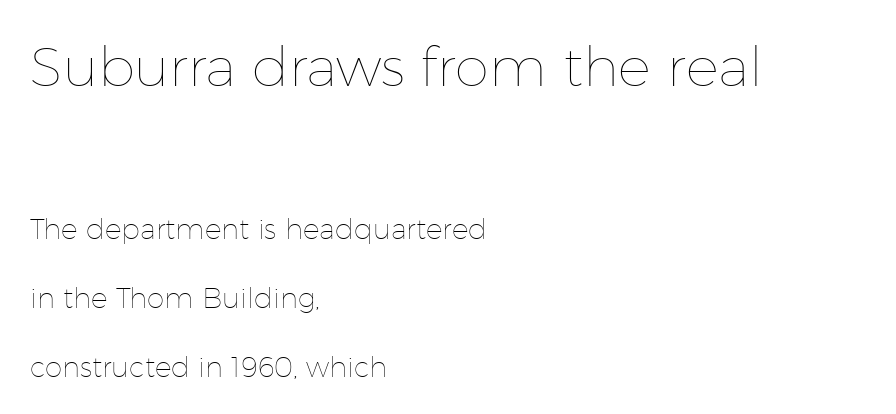
The baseline area is clear. If you squint, the top block still reads clearly — it's the larger of the two. The typesetting does not lean heavy: it is not bold. Regarding leading, the lines here are spaced well apart. Which margin do the lines hug? The left one — the right edge is uneven. Characters remain perfectly vertical along every line.
